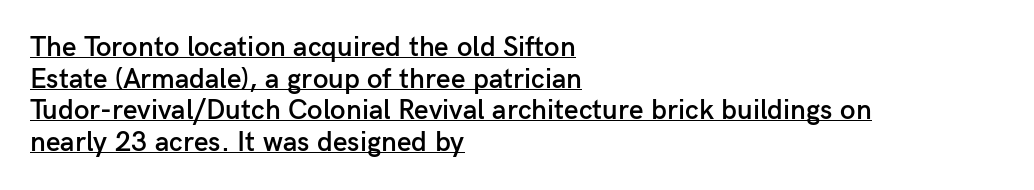
The image shows 28 px semibold sans-serif type, upright; set left-aligned, tight line spacing (1.13x), normal letter spacing, underlined; low stroke contrast and a medium x-height.
